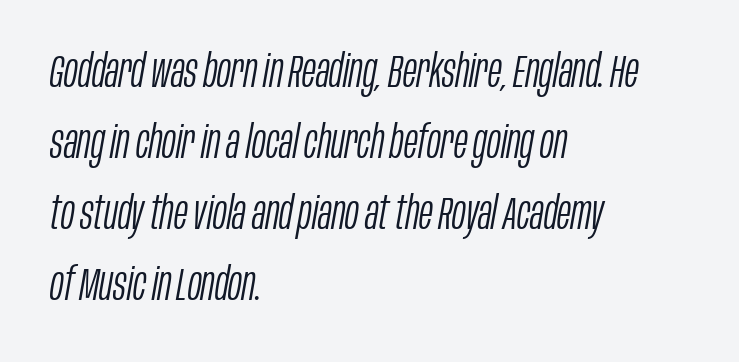
The image shows 46 px light, condensed type, italic (leaning right); set left-aligned, normal line spacing (1.54x), normal letter spacing, not underlined; low stroke contrast and a large x-height.
